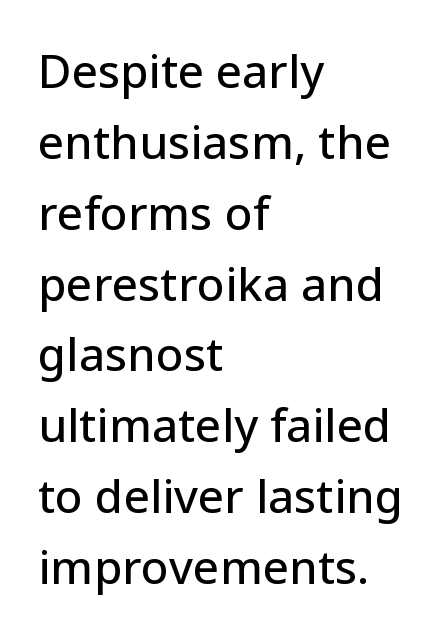
{"serif": "no", "italic": "no", "width": "normal", "stroke_contrast": "low", "x_height": "medium", "monospaced": "no", "underline": "no", "align": "left", "line_spacing": "normal", "line_spacing_ratio": 1.54, "letter_spacing": "normal", "letter_spacing_em": 0.0, "glyph_px": 46}
